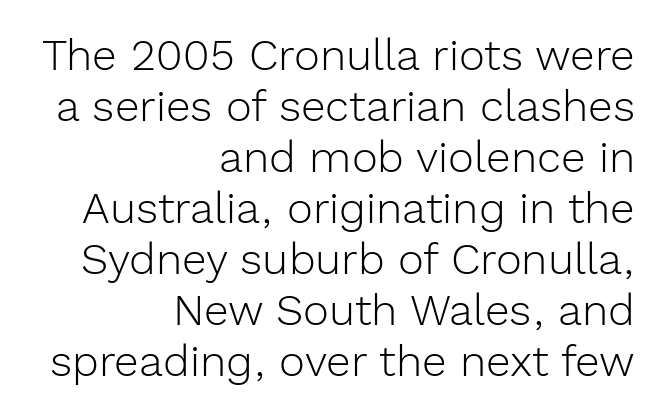
The image shows 44 px light sans-serif type, upright; set right-aligned, line spacing 1.16x, normal letter spacing, not underlined; a medium x-height.
